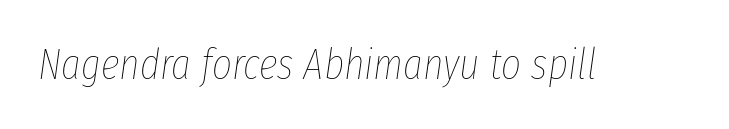
The image shows 43 px thin, condensed type, italic (leaning right); set normal letter spacing, not underlined; low stroke contrast and a medium x-height.
